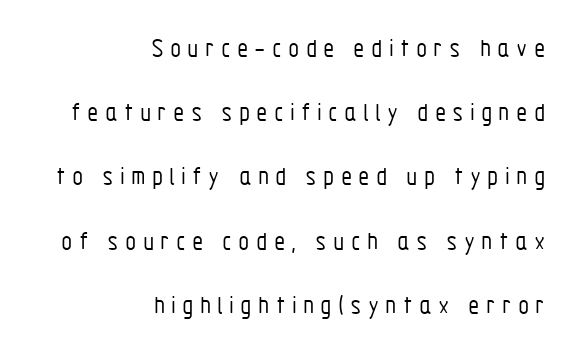
Do the letters lean? They stand straight. These lines are set flush right with a ragged left edge. Is the letter spacing exaggerated? Yes — the characters are pushed far apart. Glance below the letters and you will spot only blank space. The weight tops out at a normal text grade. The leading is generous, giving the passage an open texture.
